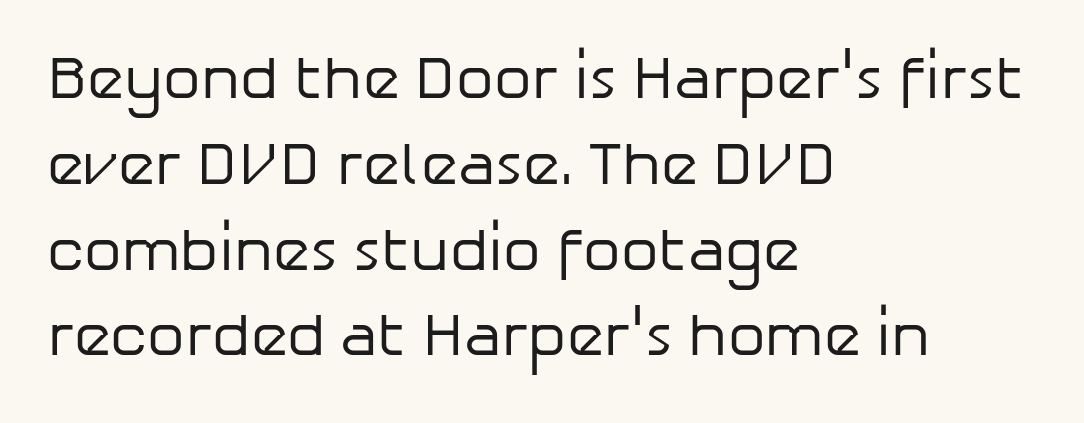
Short note: letters normally spaced. Type without underlining. Serifs: no, the terminals of the letterforms are clean. The font sits on the lighter half of the weight spectrum, regular included. Casual observation: everything's shoved over to the left. Summary of vertical rhythm: regular, with standard interline spacing.
